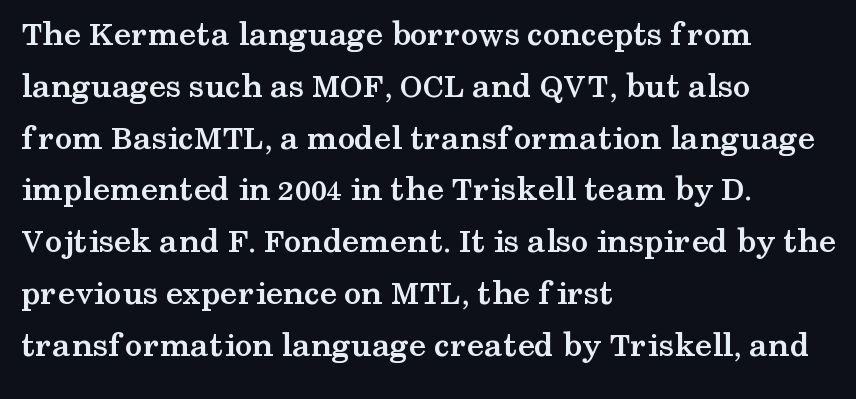
{"serif": "yes", "italic": "no", "bold": "yes", "weight": "semibold", "width": "wide", "stroke_contrast": "medium", "x_height": "medium", "monospaced": "no", "underline": "no", "align": "left", "line_spacing": "normal", "line_spacing_ratio": 1.48, "letter_spacing": "normal", "letter_spacing_em": 0.0, "glyph_px": 35}
